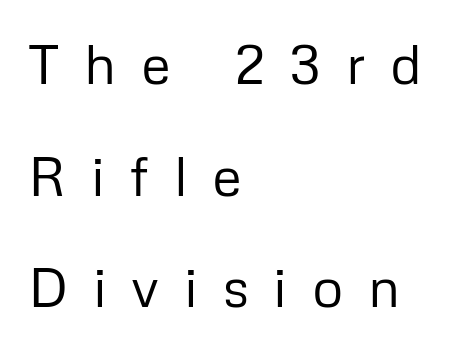
Descenders hang freely into open space. Posture: upright roman. In CSS terms this would be text-align: left. The letterforms stand isolated, each surrounded by extra space. The text was rendered using a sans face with plain stroke endings.
